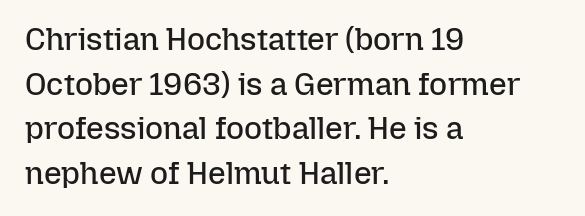
Q: Is the text bold? A: No.
Q: Is the text italic (slanted)? A: No, it is upright.
Q: Is the text underlined? A: No.
Q: How is the paragraph aligned? A: Left-aligned.
Q: Is the spacing between letters normal or unusually wide? A: Normal.
Q: Is the spacing between lines tight, normal or loose? A: Normal.
Q: Width (condensed, normal, or wide)? A: Normal.
Q: Stroke contrast? A: Low.
Q: x-height? A: Medium.
Q: Monospaced? A: No.
